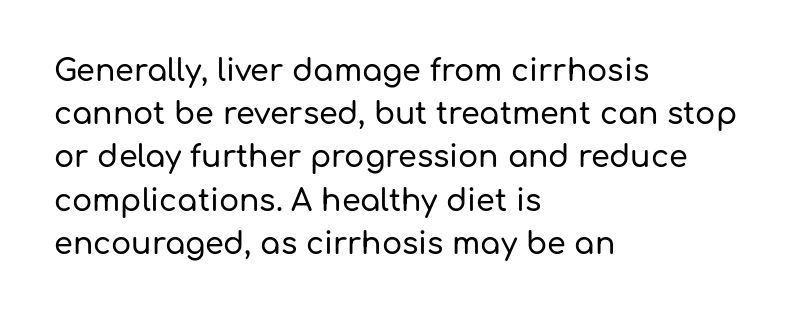
Q: Is the text italic (slanted)? A: No, it is upright.
Q: Is the typeface a serif or a sans-serif typeface? A: Sans-serif.
Q: Is the text underlined? A: No.
Q: How is the paragraph aligned? A: Left-aligned.
Q: Is the spacing between letters normal or unusually wide? A: Normal.
Q: Is the spacing between lines tight, normal or loose? A: Normal.
Q: Width (condensed, normal, or wide)? A: Normal.
Q: Stroke contrast? A: Low.
Q: x-height? A: Medium.
Q: Monospaced? A: No.
